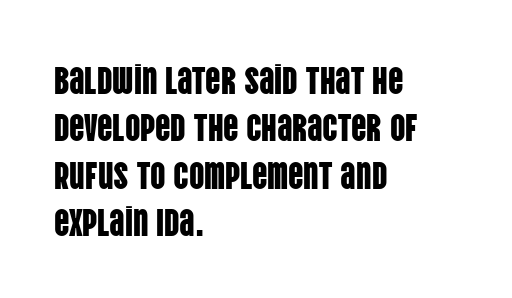
{"serif": "no", "italic": "no", "width": "condensed", "stroke_contrast": "low", "x_height": "large", "monospaced": "no", "underline": "no", "align": "left", "line_spacing": "normal", "line_spacing_ratio": 1.25, "letter_spacing": "normal", "letter_spacing_em": 0.0, "glyph_px": 38}
